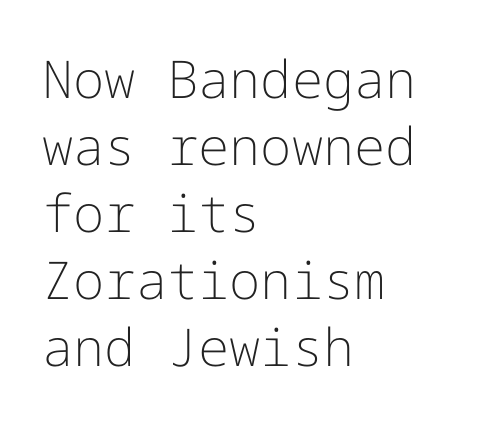
The image shows 52 px light sans-serif type, upright; set left-aligned, normal line spacing (1.29x), normal letter spacing, not underlined; low stroke contrast and a medium x-height.
